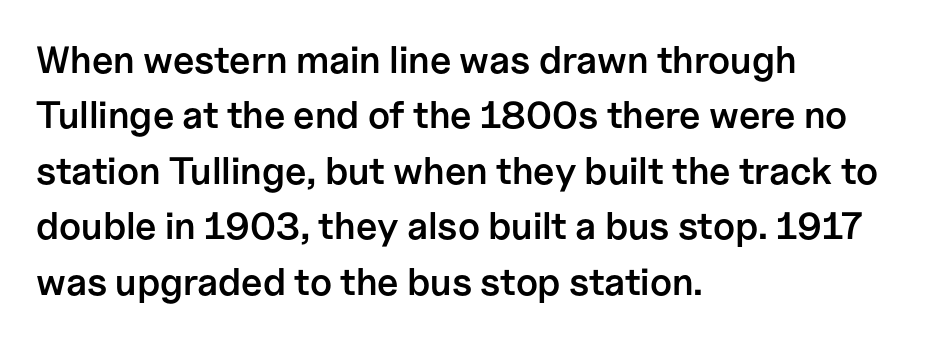
Proportional: the letters do not fall into vertical columns. Moderately thickened strokes mark this as semibold type. Is the block centered? No — it sits flush against the left margin. Vertical strokes here are truly vertical. Check the space under the baseline: it is left empty. Does extra space separate the letters? No, they use regular spacing.
